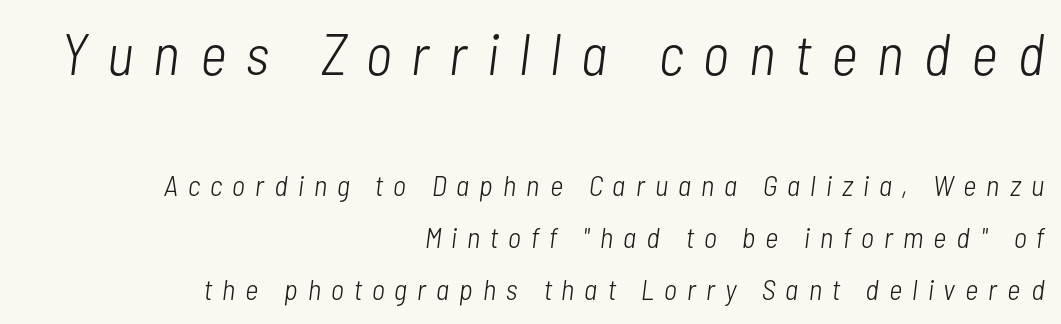
{"italic": "yes", "lean": "right", "slant_degrees": 7, "bold": "no", "weight": "light", "width": "condensed", "stroke_contrast": "low", "x_height": "medium", "monospaced": "no", "underline": "no", "align": "right", "line_spacing_ratio": 1.79, "letter_spacing": "wide", "letter_spacing_em": 0.35, "larger_block": "first", "size_ratio": 2.0, "glyph_px": 58}
